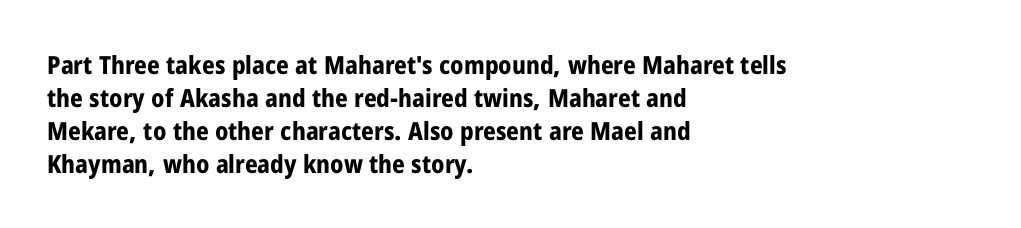
The image shows 25 px bold type, upright; set left-aligned, normal line spacing (1.32x), normal letter spacing, not underlined.
